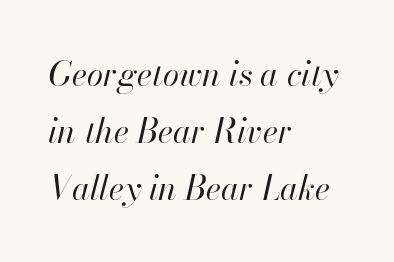
{"italic": "yes", "lean": "right", "slant_degrees": 13, "bold": "no", "weight": "regular", "width": "normal", "stroke_contrast": "high", "x_height": "small", "monospaced": "no", "underline": "no", "align": "left", "line_spacing_ratio": 1.72, "letter_spacing": "normal", "letter_spacing_em": 0.0, "glyph_px": 33}
